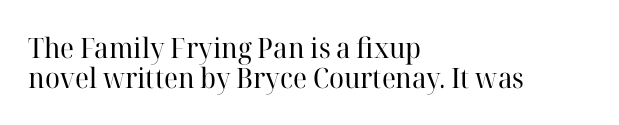
A student would call this left alignment; a typographer would say flush left, rag right. Character widths vary here, with narrow letters taking less room than wide ones. Glance below the letters and you will spot only blank space. In terms of leading, this rendering errs on the cramped side.
